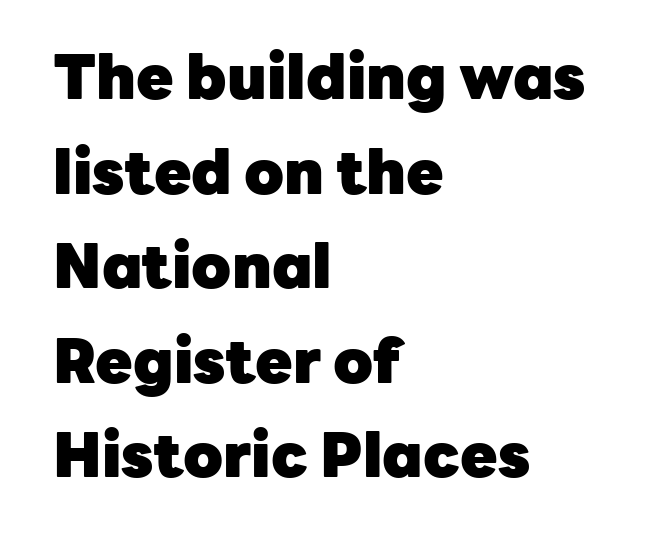
The image shows 61 px heavy sans-serif type, upright; set left-aligned, normal line spacing (1.55x), normal letter spacing, not underlined; low stroke contrast and a medium x-height.
